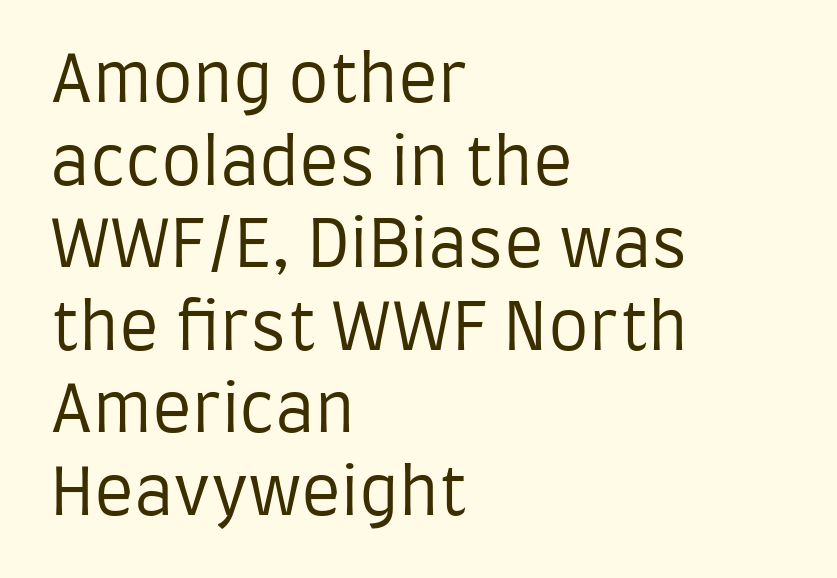
Q: Is the text bold? A: No.
Q: Is the text italic (slanted)? A: No, it is upright.
Q: Is the typeface a serif or a sans-serif typeface? A: Sans-serif.
Q: Is the text underlined? A: No.
Q: How is the paragraph aligned? A: Left-aligned.
Q: Is the spacing between letters normal or unusually wide? A: Normal.
Q: Is the spacing between lines tight, normal or loose? A: Normal.
Q: Width (condensed, normal, or wide)? A: Condensed.
Q: Stroke contrast? A: Low.
Q: x-height? A: Large.
Q: Monospaced? A: No.
